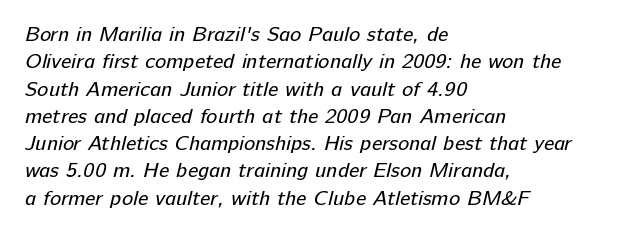
Is there much room between lines? A standard amount, neither cramped nor airy. You could call the tracking neutral — neither tight nor loose. The typesetter chose a ragged-right arrangement here. Only glyphs here, with clear space below each row. The weight would be labelled regular, book, light, or lighter still.
